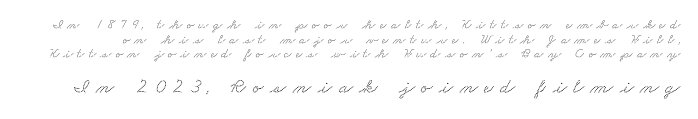
{"underline": "no", "line_spacing": "tight", "line_spacing_ratio": 1.04, "letter_spacing": "wide", "letter_spacing_em": 0.31, "larger_block": "second", "size_ratio": 1.5, "glyph_px": 21}
